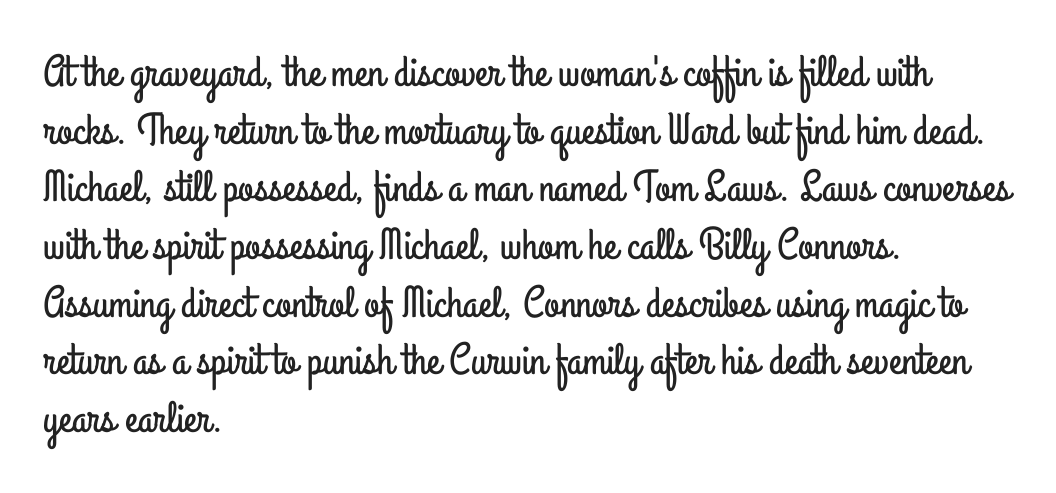
{"serif": "no", "italic": "no", "width": "condensed", "stroke_contrast": "low", "x_height": "small", "monospaced": "no", "underline": "no", "align": "left", "line_spacing": "normal", "line_spacing_ratio": 1.31, "letter_spacing": "normal", "letter_spacing_em": 0.0, "glyph_px": 44}
